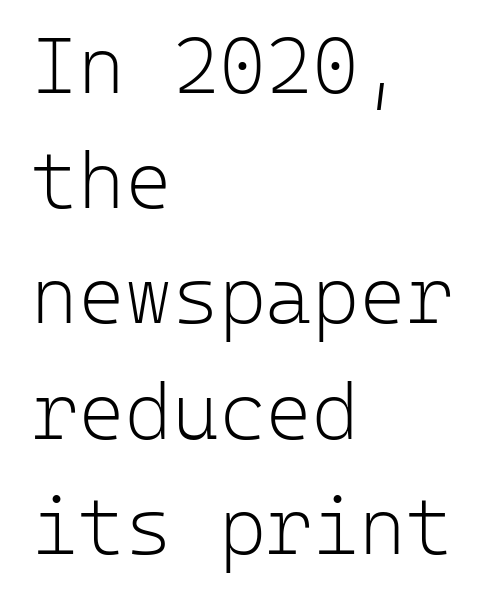
The image shows 80 px light sans-serif type, upright, monospaced; set left-aligned, normal line spacing (1.44x), normal letter spacing, not underlined; low stroke contrast and a medium x-height.
